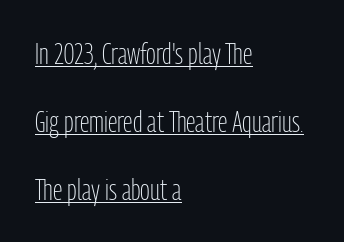
Spacing verdict: proportional, widths tailored to each character. This block would shrink considerably if given ordinary leading; it's expanded now. Observe the absence of serifs on each vertical stroke in this sample. Is this a heavy cut? Hardly; it is regular or lighter.
